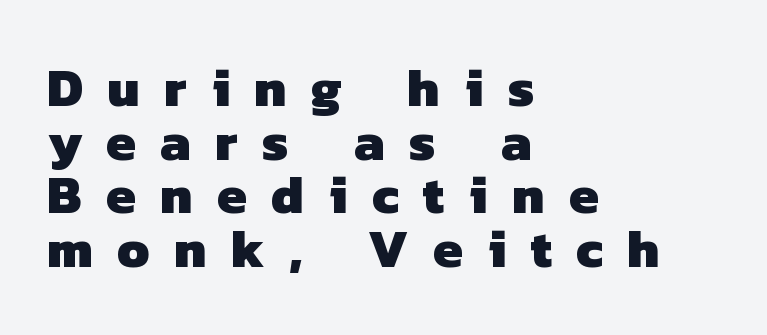
Line spacing here is tight. This sample uses a sans-serif face. Between one letter and the next there's a generous, obvious gap. Heavy-handed strokes throughout: this text is bold.
